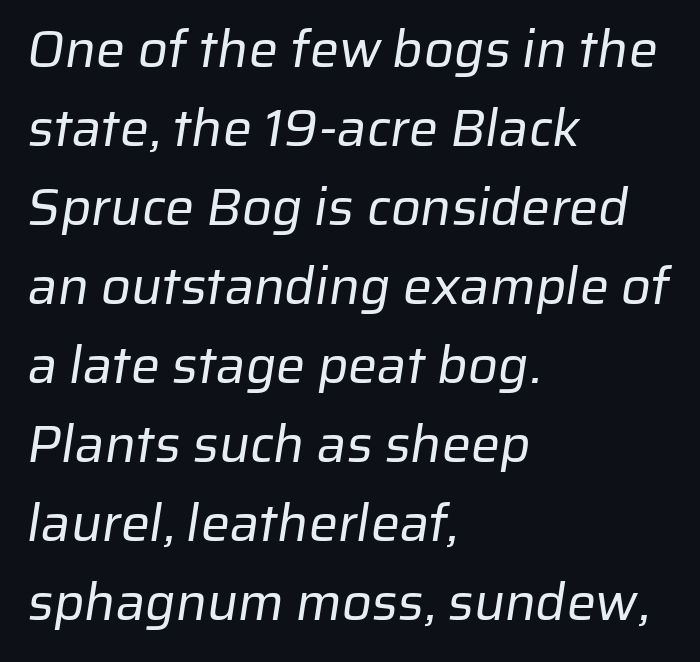
{"serif": "no", "bold": "no", "weight": "regular", "width": "normal", "stroke_contrast": "low", "x_height": "medium", "monospaced": "no", "underline": "no", "align": "left", "line_spacing": "normal", "line_spacing_ratio": 1.52, "letter_spacing": "normal", "letter_spacing_em": 0.0, "glyph_px": 52}
